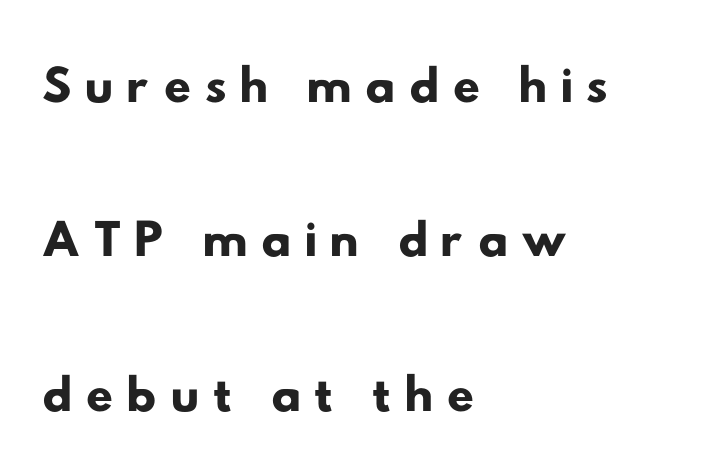
Q: Is the typeface a serif or a sans-serif typeface? A: Sans-serif.
Q: Is the text underlined? A: No.
Q: How is the paragraph aligned? A: Left-aligned.
Q: Is the spacing between lines tight, normal or loose? A: Loose.
Q: Width (condensed, normal, or wide)? A: Wide.
Q: Stroke contrast? A: Low.
Q: x-height? A: Small.
Q: Monospaced? A: No.
